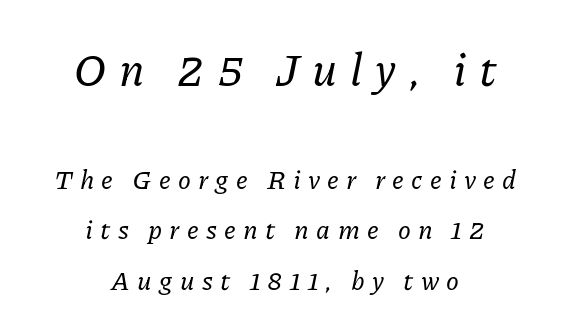
No word sits above an underline. Characters are canted at an angle relative to the baseline's perpendicular. The paragraph has two soft edges and a firm central axis. Short note: letters widely spaced.
